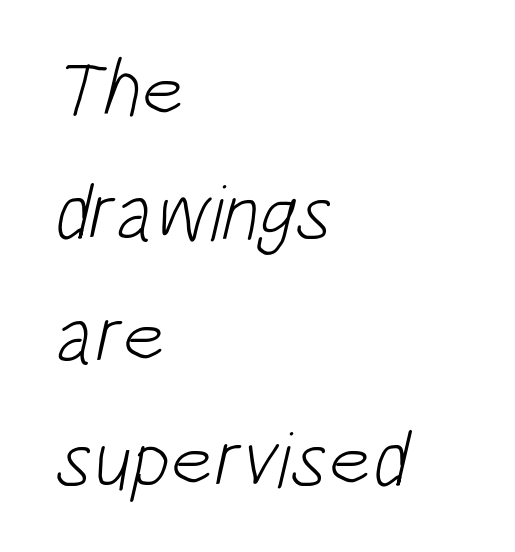
The image shows 80 px light, condensed sans-serif type; set left-aligned, normal line spacing (1.54x), normal letter spacing, not underlined; low stroke contrast and a large x-height.
